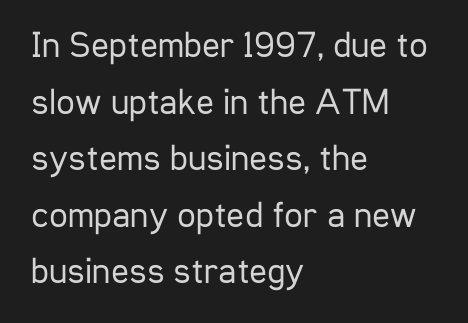
This is roman type, the default non-slanted kind. Typeset ragged right — the left edge is the straight one. Here the designer chose a conventional face with non-uniform glyph widths. Descenders hang freely into open space.
